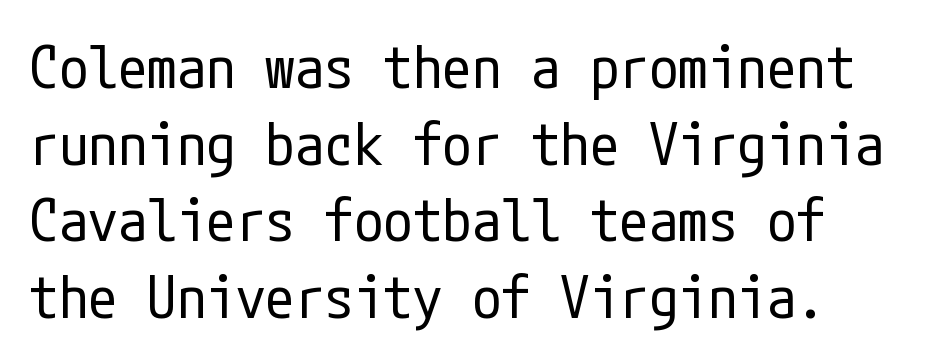
You can tell from the bare stems that sans-serif type was used. The lettering holds an erect, upright posture throughout. Words appear dense and cohesive because spacing is normal. Any mark beneath the type? The region is blank. What's the leading like? Ordinary, nothing unusual. The weight tops out at a normal text grade.
